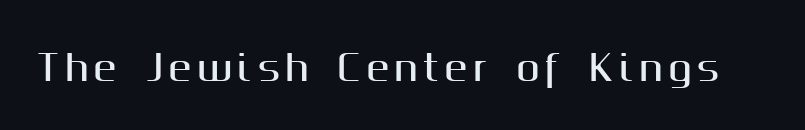
The type sits square on the baseline with zero lean. The type family on display is of the sans-serif kind. Each row of text sits above clean, open space. Think of a printed novel: that variable character pitch is what you see here.
